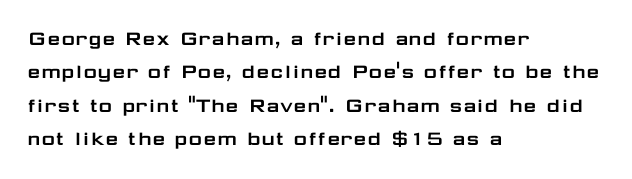
{"italic": "no", "underline": "no", "align": "left", "line_spacing": "normal", "line_spacing_ratio": 1.45, "letter_spacing": "normal", "letter_spacing_em": 0.0, "glyph_px": 23}
